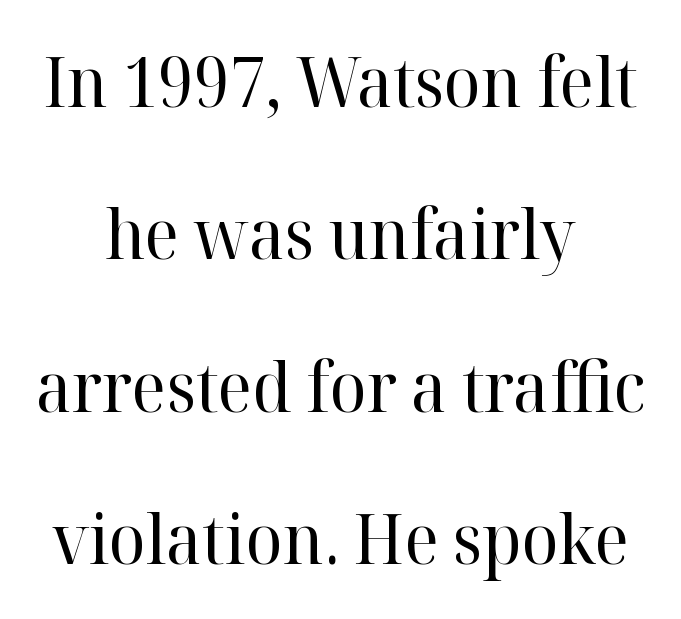
The image shows 69 px regular-weight serif type, upright; set centered, loose line spacing (2.21x), normal letter spacing, not underlined; high stroke contrast and a medium x-height.
